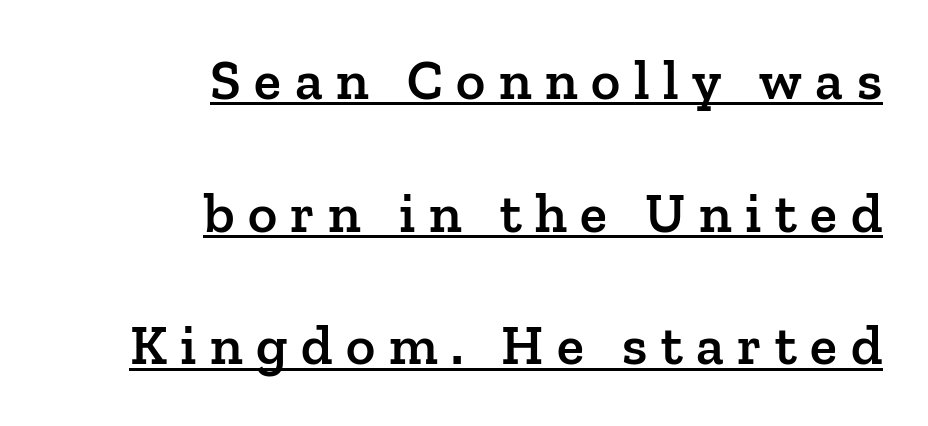
{"serif": "yes", "italic": "no", "bold": "semi", "weight": "semibold", "width": "normal", "stroke_contrast": "low", "x_height": "medium", "monospaced": "no", "underline": "yes", "align": "right", "line_spacing": "loose", "line_spacing_ratio": 2.37, "letter_spacing": "wide", "letter_spacing_em": 0.24, "glyph_px": 56}
